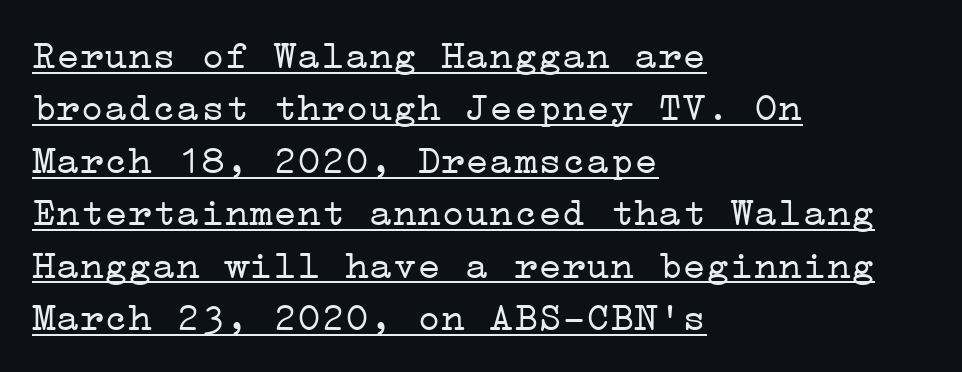
Q: Is the text bold? A: No.
Q: Is the text italic (slanted)? A: No, it is upright.
Q: Is the typeface a serif or a sans-serif typeface? A: Serif.
Q: Is the text underlined? A: Yes.
Q: How is the paragraph aligned? A: Left-aligned.
Q: Is the spacing between letters normal or unusually wide? A: Normal.
Q: Is the spacing between lines tight, normal or loose? A: Normal.
Q: Width (condensed, normal, or wide)? A: Wide.
Q: Stroke contrast? A: Low.
Q: x-height? A: Medium.
